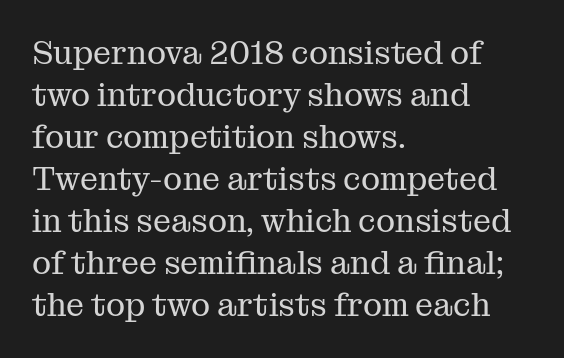
{"serif": "yes", "italic": "no", "bold": "no", "weight": "regular", "width": "normal", "stroke_contrast": "medium", "x_height": "medium", "monospaced": "no", "underline": "no", "align": "left", "line_spacing": "normal", "line_spacing_ratio": 1.31, "letter_spacing": "normal", "letter_spacing_em": 0.0, "glyph_px": 32}
